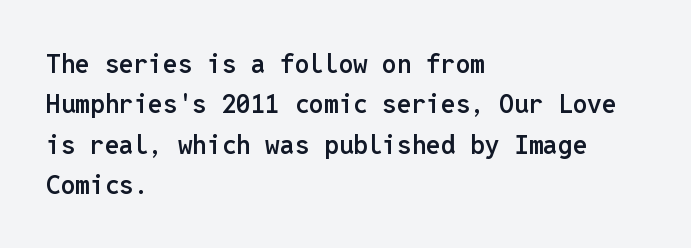
The image shows 26 px text type, upright; set left-aligned, normal line spacing (1.55x), normal letter spacing, not underlined.
